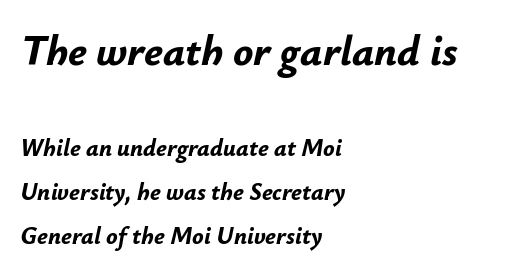
Think of a printed novel: that variable character pitch is what you see here. The rendering shrinks the type as you move from the upper chunk to the lower. The gap between lines stays unmarked. Students, this is bold: see how much ink each stroke carries. Students, note that the glyphs here touch the page at normal intervals.
